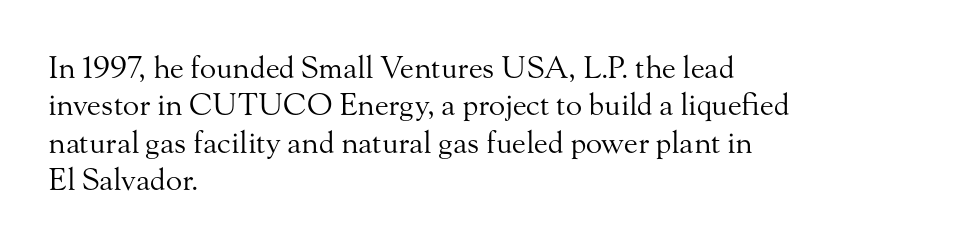
Q: Is the text bold? A: No.
Q: Is the text italic (slanted)? A: No, it is upright.
Q: Is the typeface a serif or a sans-serif typeface? A: Serif.
Q: Is the text underlined? A: No.
Q: How is the paragraph aligned? A: Left-aligned.
Q: Is the spacing between letters normal or unusually wide? A: Normal.
Q: Is the spacing between lines tight, normal or loose? A: Normal.
Q: Width (condensed, normal, or wide)? A: Normal.
Q: Stroke contrast? A: Medium.
Q: x-height? A: Small.
Q: Monospaced? A: No.
